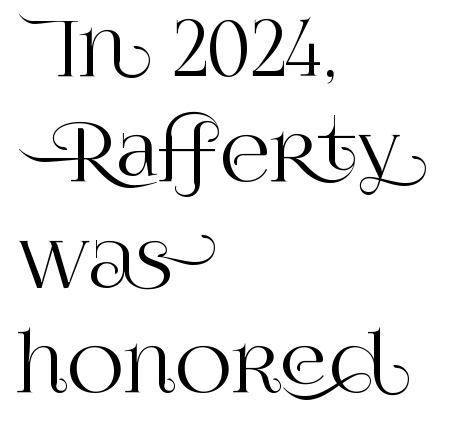
The image shows 77 px serif type, upright; set left-aligned, normal line spacing (1.37x), normal letter spacing, not underlined; high stroke contrast and a large x-height.
